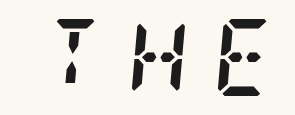
Q: Is the text bold? A: Yes.
Q: Is the text italic (slanted)? A: Yes, it leans right by about 5 degrees.
Q: Is the typeface a serif or a sans-serif typeface? A: Serif.
Q: Is the text underlined? A: No.
Q: Is the spacing between letters normal or unusually wide? A: Unusually wide.
Q: Width (condensed, normal, or wide)? A: Condensed.
Q: Stroke contrast? A: Low.
Q: x-height? A: Large.
